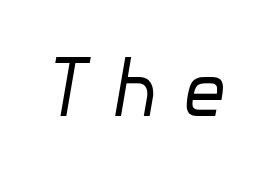
{"italic": "yes", "lean": "right", "slant_degrees": 10, "bold": "no", "weight": "regular", "width": "normal", "stroke_contrast": "low", "x_height": "medium", "underline": "no", "letter_spacing": "wide", "letter_spacing_em": 0.28, "glyph_px": 77}
